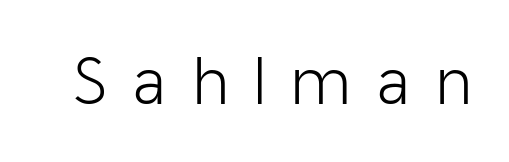
Letters rest on an invisible, unmarked baseline. The designer went with a sans here, leaving each stem footless. Here the glyphs are tracked loosely, breaking word shapes into spaced letters. The type sits square on the baseline with zero lean. This reads as an unemphasized weight, regular at the heaviest.
